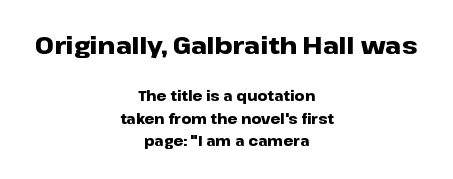
{"italic": "no", "bold": "yes", "underline": "no", "align": "center", "line_spacing": "normal", "line_spacing_ratio": 1.62, "letter_spacing": "normal", "letter_spacing_em": 0.0, "larger_block": "first", "size_ratio": 1.71, "glyph_px": 24}
